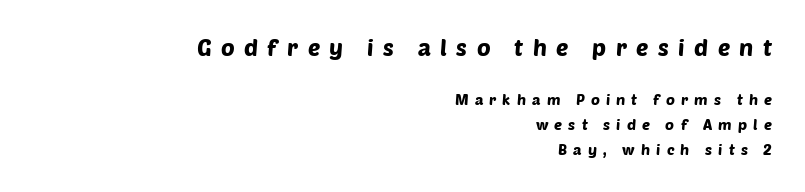
The image shows 23 px text type; set right-aligned, normal line spacing (1.68x), unusually wide letter spacing (+0.41 em), not underlined; the first (top) block is 1.53x larger.
